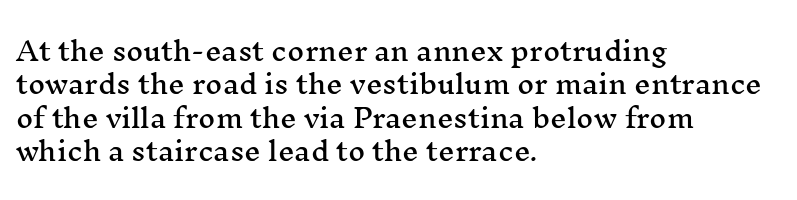
Q: Is the text italic (slanted)? A: No, it is upright.
Q: Is the text underlined? A: No.
Q: How is the paragraph aligned? A: Left-aligned.
Q: Is the spacing between letters normal or unusually wide? A: Normal.
Q: Is the spacing between lines tight, normal or loose? A: Normal.
